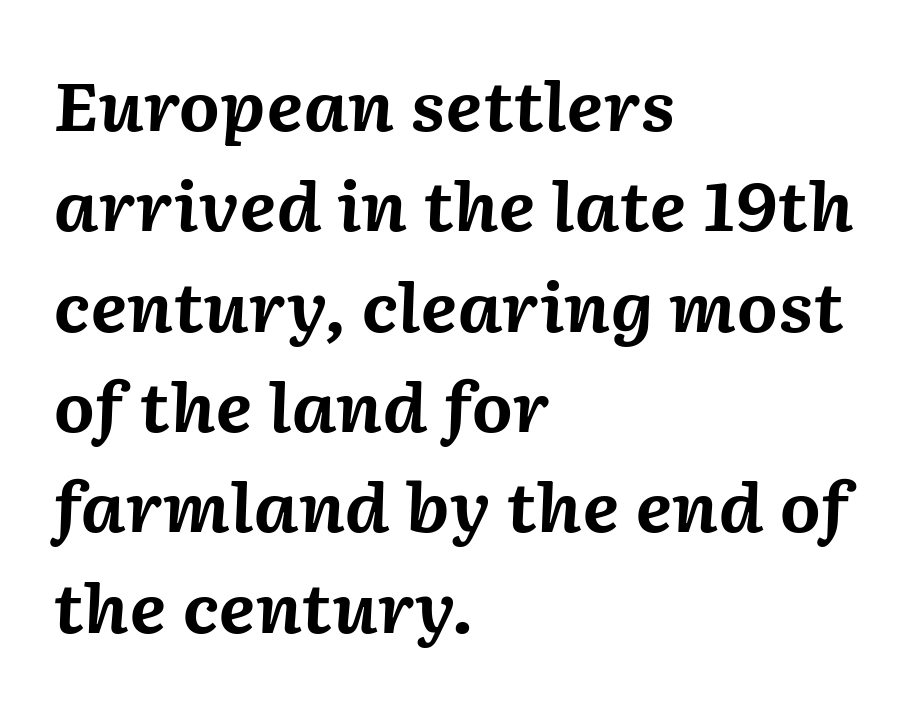
{"italic": "yes", "lean": "right", "slant_degrees": 2, "bold": "yes", "weight": "bold", "width": "normal", "stroke_contrast": "medium", "x_height": "medium", "monospaced": "no", "underline": "no", "align": "left", "line_spacing": "normal", "line_spacing_ratio": 1.52, "letter_spacing": "normal", "letter_spacing_em": 0.0, "glyph_px": 66}
